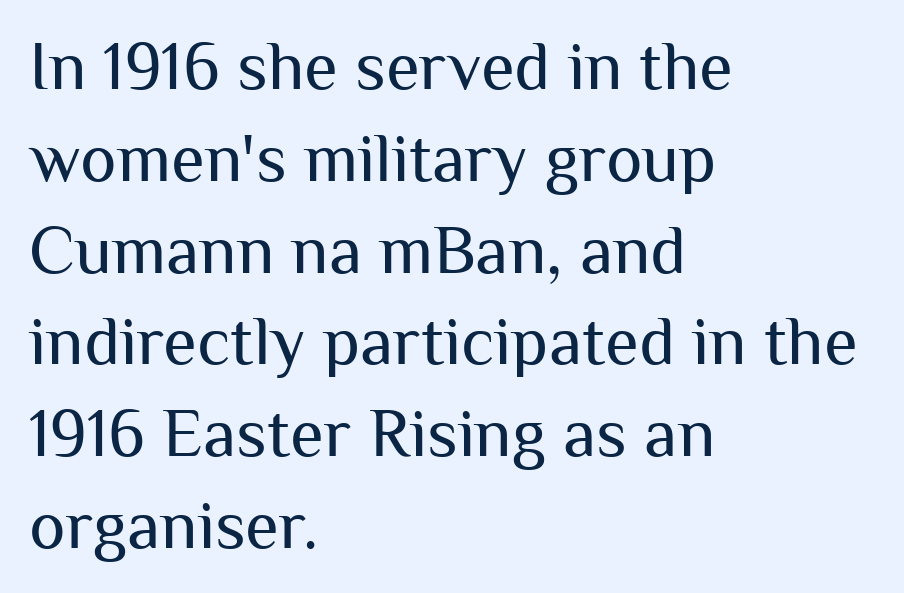
{"serif": "no", "italic": "no", "bold": "no", "weight": "regular", "width": "normal", "stroke_contrast": "medium", "x_height": "medium", "monospaced": "no", "underline": "no", "align": "left", "line_spacing": "normal", "line_spacing_ratio": 1.33, "letter_spacing": "normal", "letter_spacing_em": 0.0, "glyph_px": 69}
